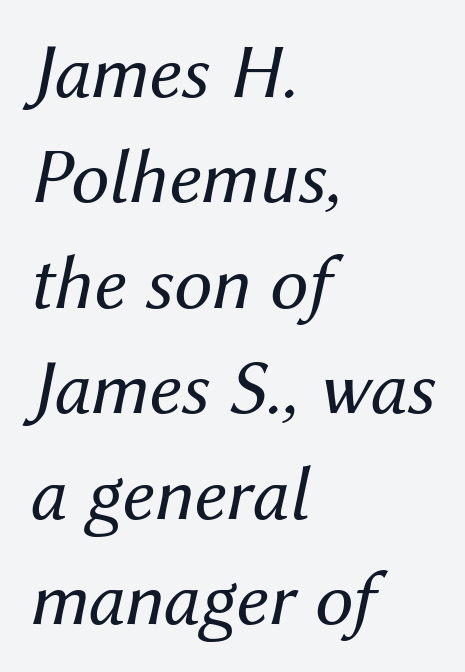
The line texture is even and compact thanks to regular tracking. Each letter keeps its own natural width here, so spacing adapts to shape. A light-to-regular cut is what we see here. Reading down the block, your eye returns to a fixed left position each line.
